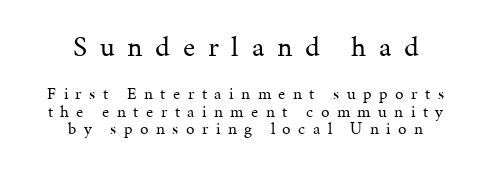
The image shows 29 px regular-weight serif type, upright; set centered, tight line spacing (1.01x), unusually wide letter spacing (+0.44 em), not underlined; the first (top) block is 1.71x larger; medium stroke contrast and a medium x-height.
